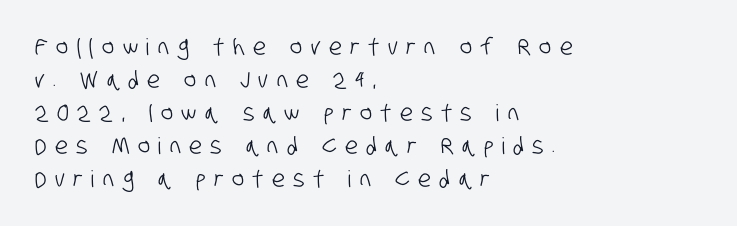
{"underline": "no", "align": "left", "line_spacing": "normal", "line_spacing_ratio": 1.43, "letter_spacing": "wide", "letter_spacing_em": 0.37, "glyph_px": 23}
